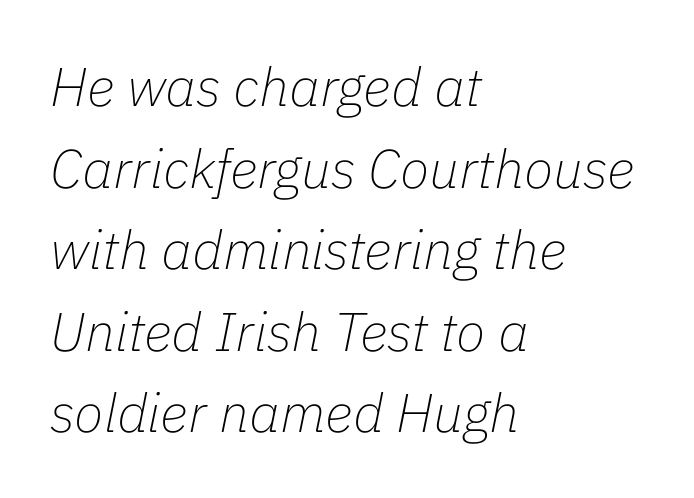
The image shows 54 px thin type, italic (leaning right); set left-aligned, normal line spacing (1.51x), normal letter spacing, not underlined; low stroke contrast and a medium x-height.
